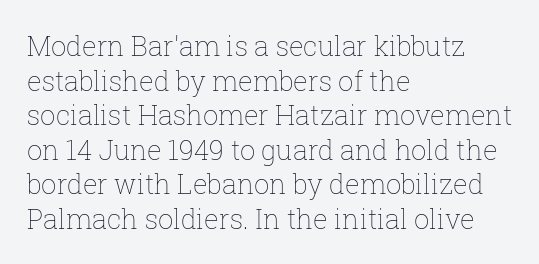
{"italic": "no", "bold": "no", "underline": "no", "align": "left", "line_spacing": "normal", "line_spacing_ratio": 1.28, "letter_spacing": "normal", "letter_spacing_em": 0.0, "glyph_px": 27}
